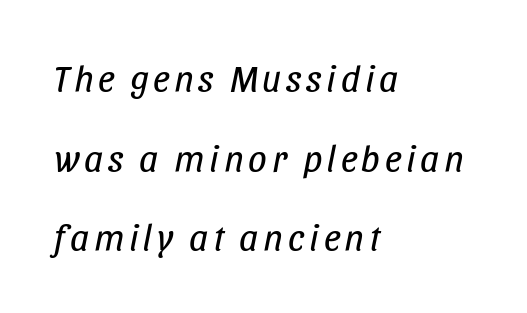
Q: Is the text bold? A: No.
Q: Is the text italic (slanted)? A: Yes, it leans right by about 11 degrees.
Q: Is the text underlined? A: No.
Q: How is the paragraph aligned? A: Left-aligned.
Q: Is the spacing between lines tight, normal or loose? A: Loose.
Q: Width (condensed, normal, or wide)? A: Condensed.
Q: Stroke contrast? A: Low.
Q: x-height? A: Large.
Q: Monospaced? A: No.
